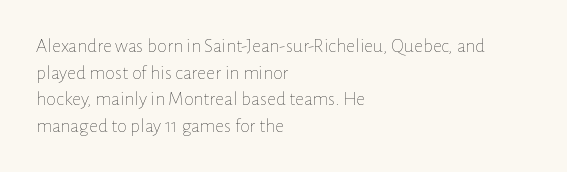
Does the copy run flush right? No — it runs flush left. The block of text has a typical density, with ordinary space between rows. This sample uses plain, unmodified letter spacing. The zone under the glyphs is completely vacant. A roman cut, with each character standing at attention. Stem width sits at or under what a default text font uses.
